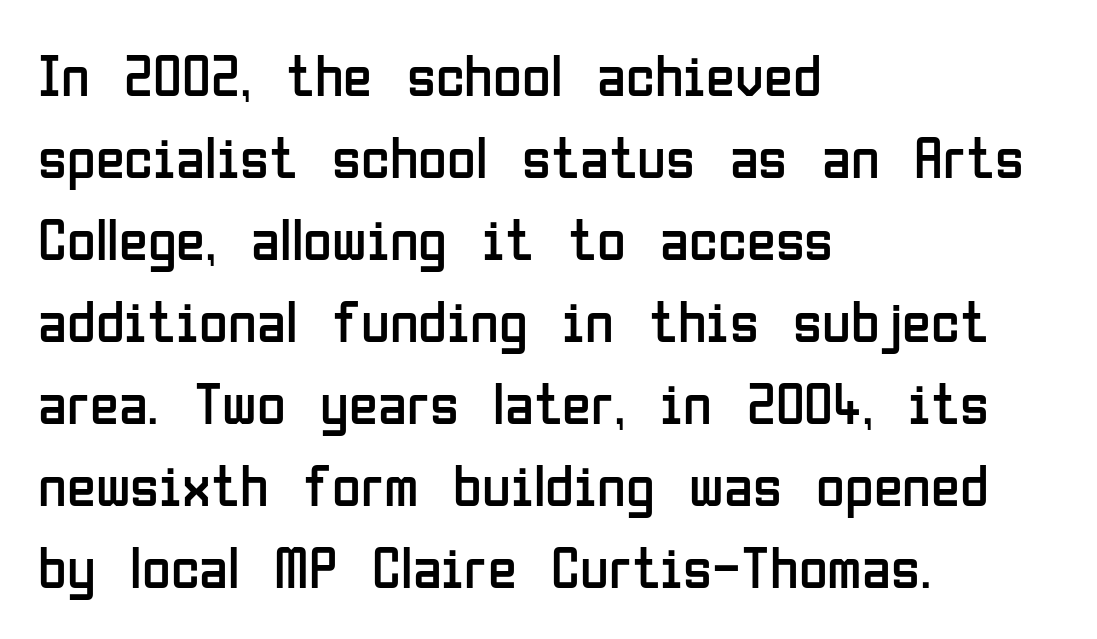
The characters display no serif detailing; their extremities are plain. The zone under the glyphs is completely vacant. These lines are rendered in a variable-pitch font. Typeset ragged right — the left edge is the straight one. Whoever set this chose a conventional vertical rhythm. If you drew a line through each stem, it would be perfectly vertical.
